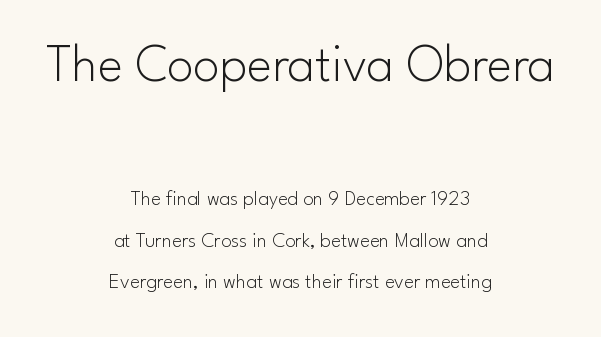
These lines are centered, leaving both edges ragged. Tracking value appears to be zero — textbook default spacing. I'd call this a sans setting — the letters go barefoot. Every character sits straight up, as roman type does.
